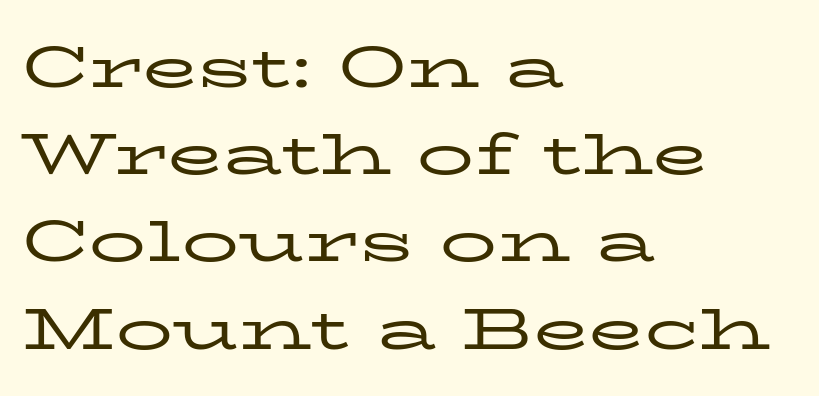
Is this a sans? No — the strokes have serifs. Unlike italic type, these characters show no tilt at all. Is the block centered? No — it sits flush against the left margin. Just letters on the line, the space beneath them empty. No extra tracking has been applied to these lines. Vertical spacing — default.
